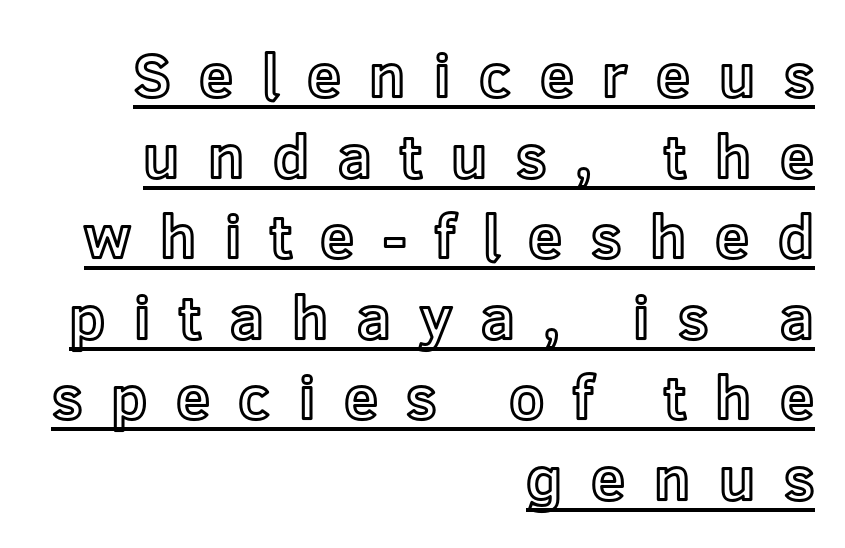
Line spacing here is normal. Glyph-to-glyph distance is far greater than everyday printed text. Is there any slant? The stems are plumb. Looks like regular typesetting: each glyph gets only the width it needs.
